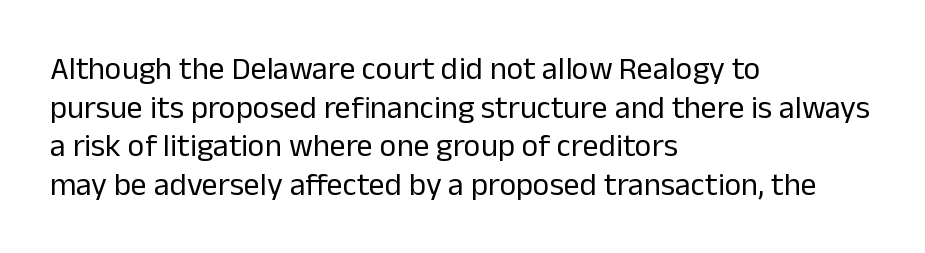
The image shows 32 px regular-weight sans-serif type, upright; set left-aligned, line spacing 1.21x, normal letter spacing, not underlined; low stroke contrast and a medium x-height.
